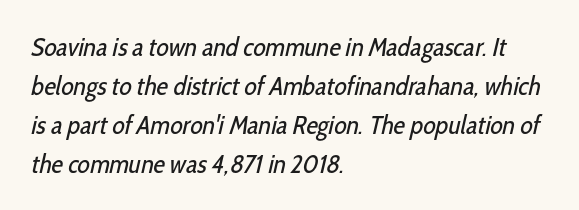
{"bold": "no", "underline": "no", "align": "left", "line_spacing": "normal", "line_spacing_ratio": 1.5, "letter_spacing": "normal", "letter_spacing_em": 0.0, "glyph_px": 26}
